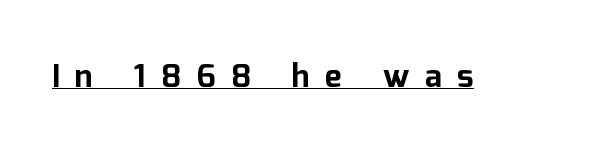
{"serif": "no", "italic": "no", "bold": "yes", "weight": "bold", "width": "normal", "stroke_contrast": "low", "x_height": "medium", "monospaced": "no", "underline": "yes", "letter_spacing": "wide", "letter_spacing_em": 0.48, "glyph_px": 32}
